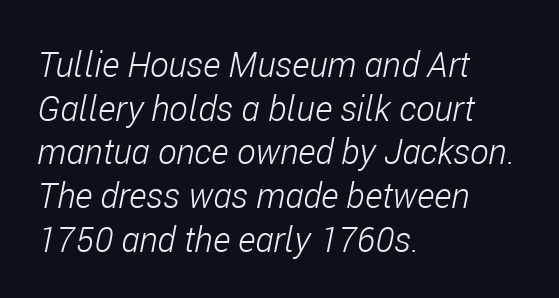
Q: Is the text bold? A: No.
Q: Is the text italic (slanted)? A: Yes, it leans right by about 11 degrees.
Q: Is the text underlined? A: No.
Q: How is the paragraph aligned? A: Left-aligned.
Q: Is the spacing between letters normal or unusually wide? A: Normal.
Q: Is the spacing between lines tight, normal or loose? A: Normal.
Q: Width (condensed, normal, or wide)? A: Condensed.
Q: Stroke contrast? A: Low.
Q: x-height? A: Medium.
Q: Monospaced? A: No.
